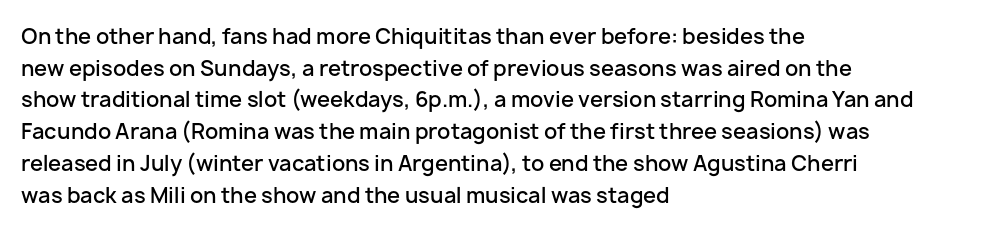
{"italic": "no", "bold": "semi", "underline": "no", "align": "left", "line_spacing": "normal", "line_spacing_ratio": 1.51, "letter_spacing": "normal", "letter_spacing_em": 0.0, "glyph_px": 21}
